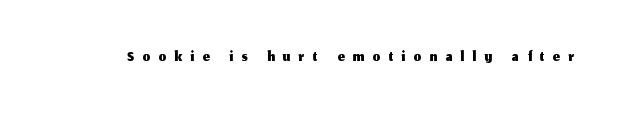
The image shows 24 px text type, upright; set unusually wide letter spacing (+0.35 em), not underlined.
